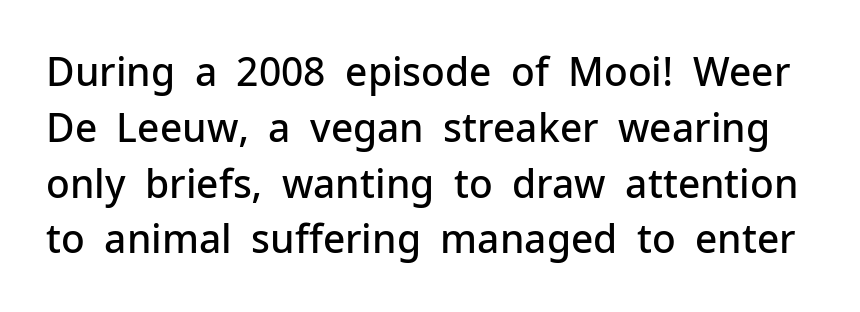
Q: Is the text bold? A: Semi-bold.
Q: Is the text italic (slanted)? A: No, it is upright.
Q: Is the typeface a serif or a sans-serif typeface? A: Sans-serif.
Q: Is the text underlined? A: No.
Q: Is the spacing between letters normal or unusually wide? A: Normal.
Q: Is the spacing between lines tight, normal or loose? A: Normal.
Q: Width (condensed, normal, or wide)? A: Normal.
Q: Stroke contrast? A: Low.
Q: x-height? A: Medium.
Q: Monospaced? A: No.
